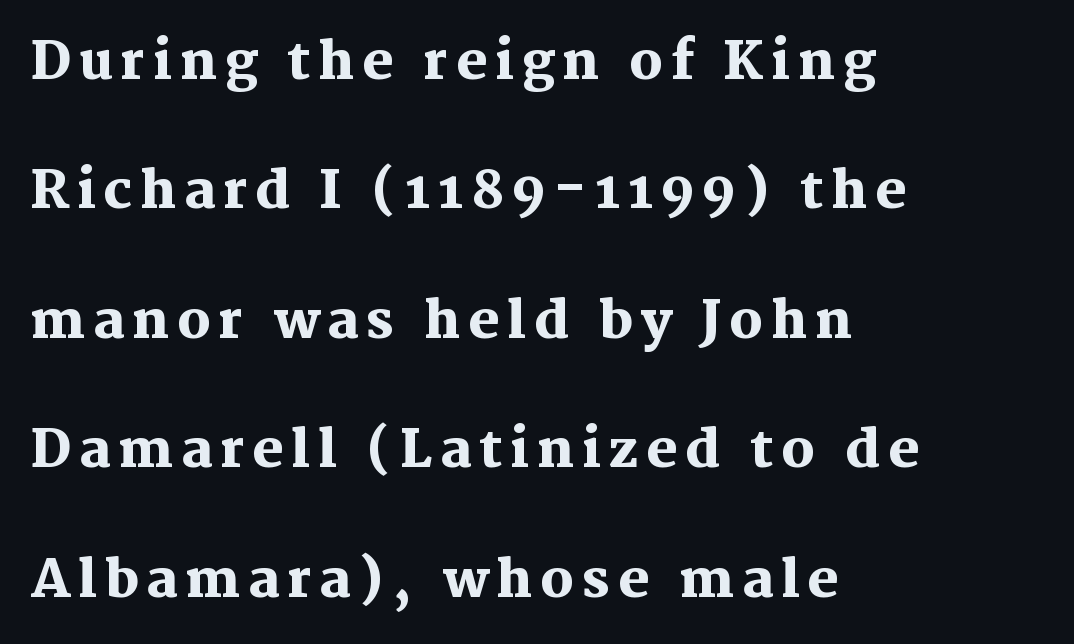
Q: Is the text bold? A: Yes.
Q: Is the text italic (slanted)? A: No, it is upright.
Q: Is the typeface a serif or a sans-serif typeface? A: Serif.
Q: Is the text underlined? A: No.
Q: How is the paragraph aligned? A: Left-aligned.
Q: Is the spacing between lines tight, normal or loose? A: Loose.
Q: Width (condensed, normal, or wide)? A: Normal.
Q: Stroke contrast? A: Medium.
Q: x-height? A: Medium.
Q: Monospaced? A: No.
